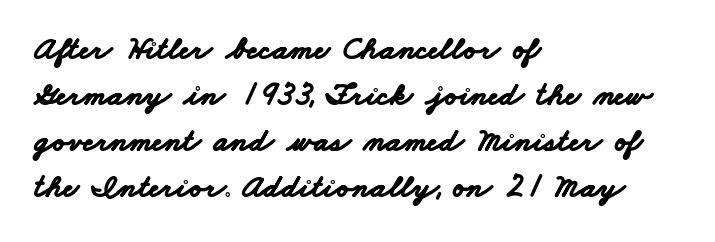
The sample has been set heavy, in full bold. Nobody touched the tracking dial on this one. Descender tails drop into unmarked territory. The font family rendered here belongs to the sans-serif group. Leading: standard.
